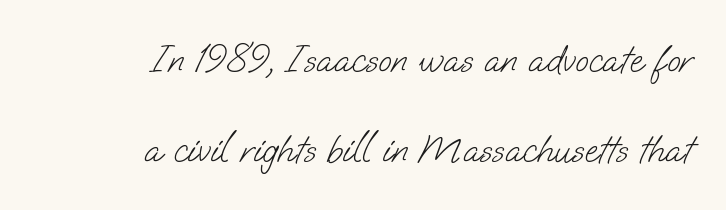
The image shows 39 px light sans-serif type; set right-aligned, loose line spacing (2.32x), normal letter spacing, not underlined; low stroke contrast and a small x-height.
